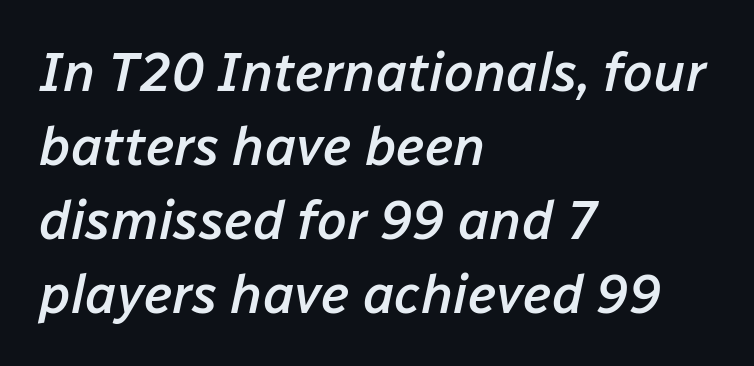
The image shows 54 px semibold type, italic (leaning right); set left-aligned, normal line spacing (1.37x), normal letter spacing, not underlined; low stroke contrast and a medium x-height.
